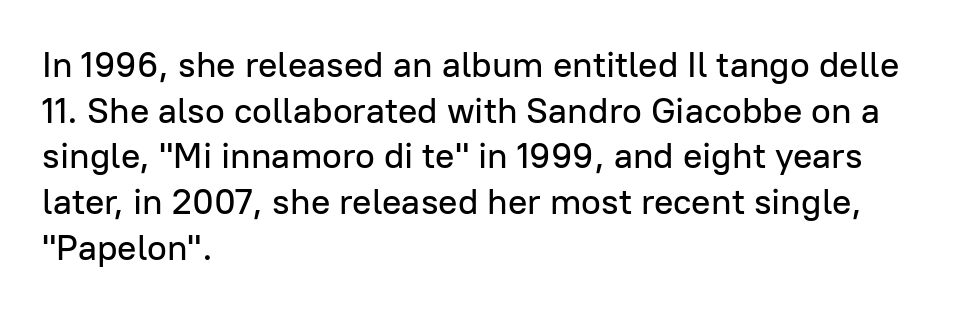
Q: Is the text italic (slanted)? A: No, it is upright.
Q: Is the typeface a serif or a sans-serif typeface? A: Sans-serif.
Q: Is the text underlined? A: No.
Q: How is the paragraph aligned? A: Left-aligned.
Q: Is the spacing between letters normal or unusually wide? A: Normal.
Q: Is the spacing between lines tight, normal or loose? A: Normal.
Q: Width (condensed, normal, or wide)? A: Normal.
Q: Stroke contrast? A: Low.
Q: x-height? A: Medium.
Q: Monospaced? A: No.
